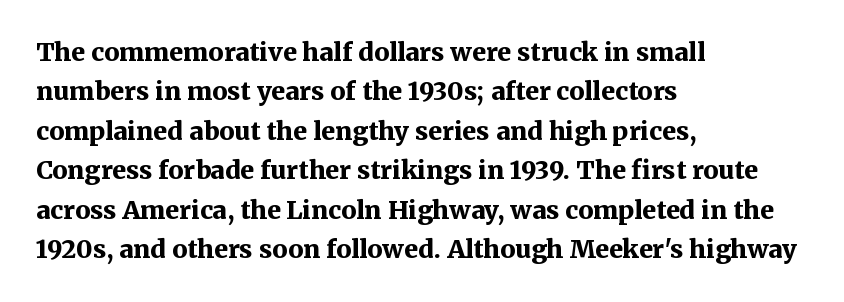
{"italic": "no", "bold": "yes", "underline": "no", "align": "left", "line_spacing": "normal", "line_spacing_ratio": 1.58, "letter_spacing": "normal", "letter_spacing_em": 0.0, "glyph_px": 25}
